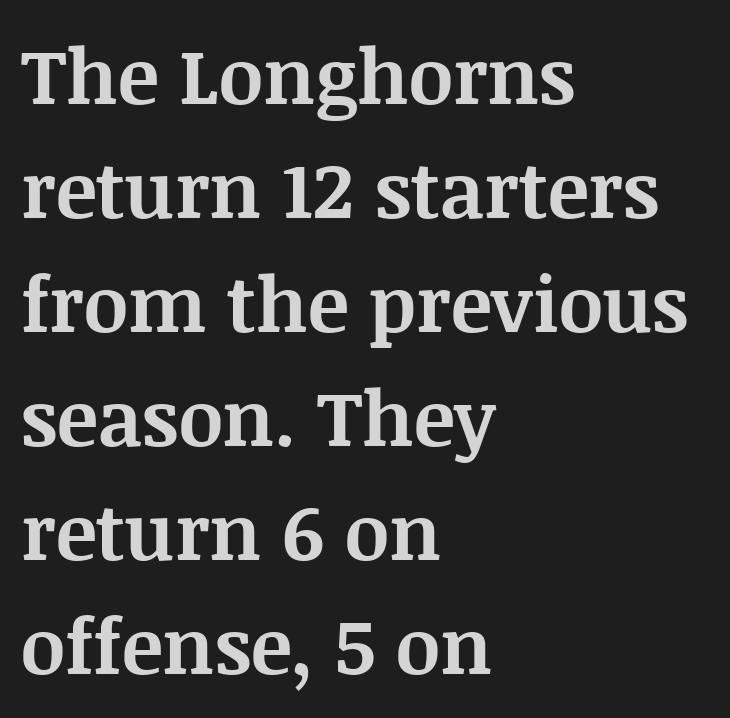
{"serif": "yes", "italic": "no", "bold": "yes", "weight": "bold", "width": "normal", "stroke_contrast": "medium", "x_height": "large", "monospaced": "no", "underline": "no", "align": "left", "line_spacing": "normal", "line_spacing_ratio": 1.48, "letter_spacing": "normal", "letter_spacing_em": 0.0, "glyph_px": 77}
